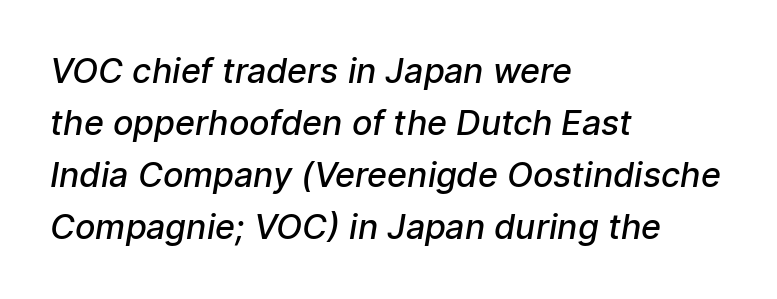
The image shows 34 px semibold sans-serif type; set left-aligned, normal line spacing (1.53x), normal letter spacing, not underlined; low stroke contrast and a medium x-height.
